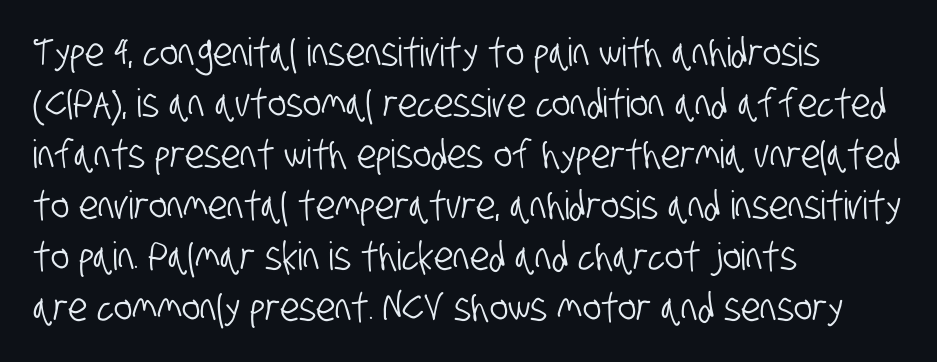
Q: Is the typeface a serif or a sans-serif typeface? A: Sans-serif.
Q: Is the text underlined? A: No.
Q: How is the paragraph aligned? A: Left-aligned.
Q: Is the spacing between letters normal or unusually wide? A: Normal.
Q: Is the spacing between lines tight, normal or loose? A: Normal.
Q: Width (condensed, normal, or wide)? A: Condensed.
Q: Stroke contrast? A: Low.
Q: x-height? A: Large.
Q: Monospaced? A: No.
